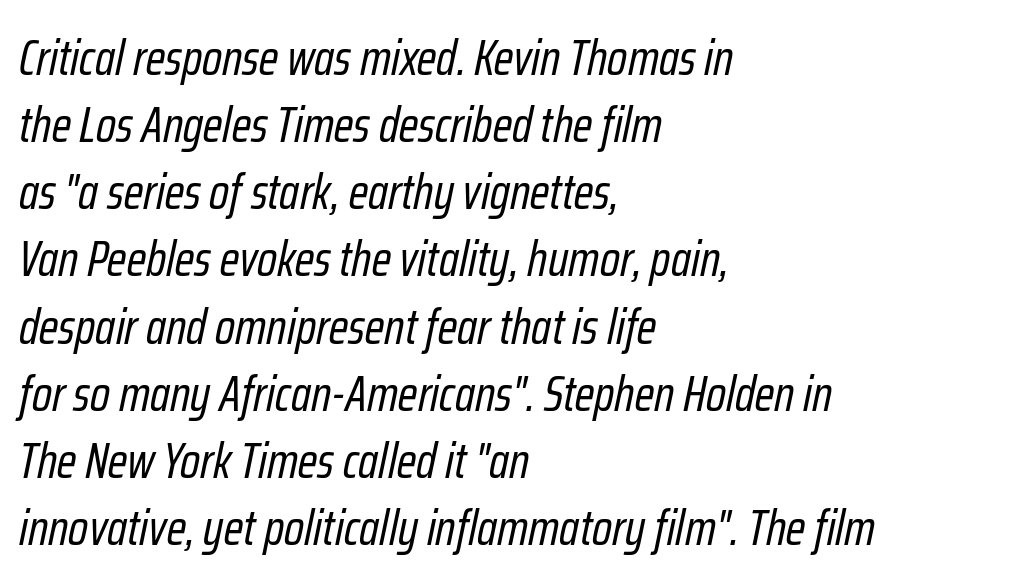
{"italic": "yes", "lean": "right", "slant_degrees": 12, "bold": "no", "weight": "regular", "width": "condensed", "stroke_contrast": "low", "x_height": "medium", "monospaced": "no", "underline": "no", "align": "left", "line_spacing": "normal", "line_spacing_ratio": 1.37, "letter_spacing": "normal", "letter_spacing_em": 0.0, "glyph_px": 49}
